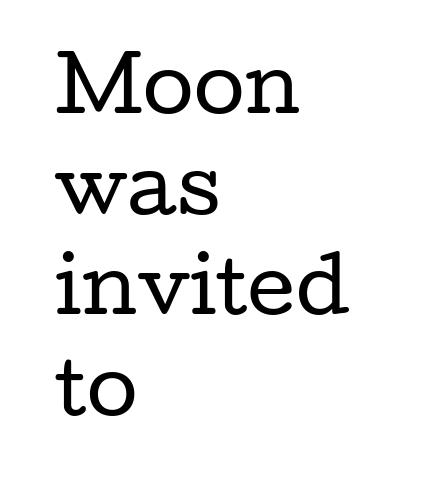
{"serif": "yes", "italic": "no", "bold": "no", "weight": "regular", "width": "wide", "stroke_contrast": "low", "x_height": "medium", "monospaced": "no", "underline": "no", "align": "left", "line_spacing": "normal", "line_spacing_ratio": 1.36, "letter_spacing": "normal", "letter_spacing_em": 0.0, "glyph_px": 74}
